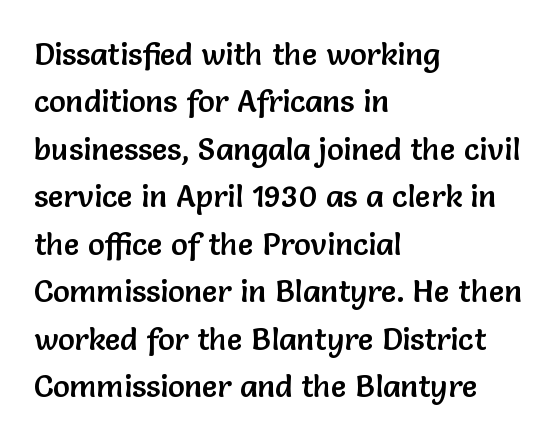
{"serif": "no", "italic": "no", "width": "normal", "stroke_contrast": "low", "x_height": "medium", "monospaced": "no", "underline": "no", "align": "left", "line_spacing": "normal", "line_spacing_ratio": 1.53, "letter_spacing": "normal", "letter_spacing_em": 0.0, "glyph_px": 31}
